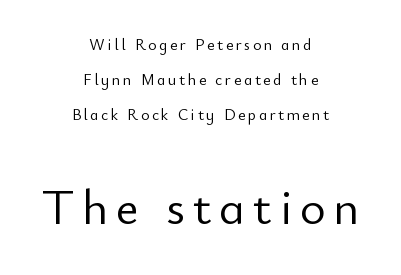
Q: Is the text bold? A: No.
Q: Is the text italic (slanted)? A: No, it is upright.
Q: Is the typeface a serif or a sans-serif typeface? A: Sans-serif.
Q: Is the text underlined? A: No.
Q: How is the paragraph aligned? A: Centered.
Q: Is the spacing between lines tight, normal or loose? A: Loose.
Q: Which block of text is set in a larger size, the first (top) or the second (bottom)? A: The second (bottom) one.
Q: Width (condensed, normal, or wide)? A: Normal.
Q: Stroke contrast? A: Low.
Q: x-height? A: Small.
Q: Monospaced? A: No.
